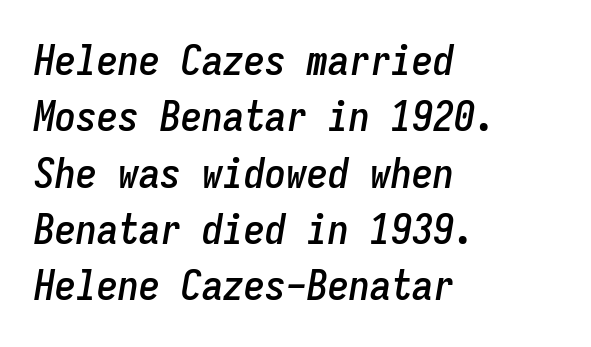
Q: Is the text italic (slanted)? A: Yes, it leans right by about 9 degrees.
Q: Is the text underlined? A: No.
Q: How is the paragraph aligned? A: Left-aligned.
Q: Is the spacing between letters normal or unusually wide? A: Normal.
Q: Is the spacing between lines tight, normal or loose? A: Normal.
Q: Width (condensed, normal, or wide)? A: Condensed.
Q: Stroke contrast? A: Low.
Q: x-height? A: Medium.
Q: Monospaced? A: Yes.
